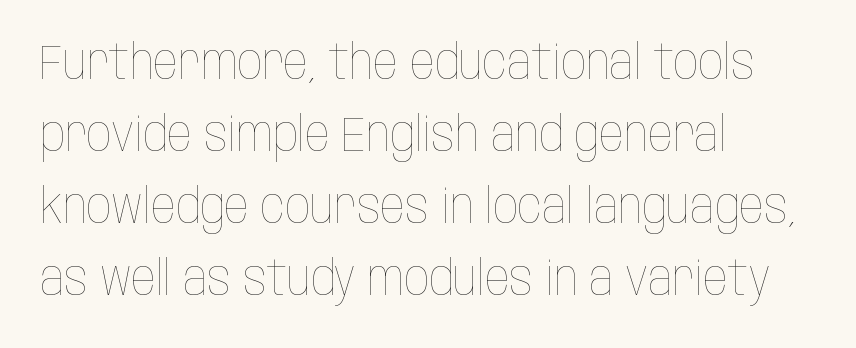
{"italic": "no", "bold": "no", "weight": "thin", "width": "condensed", "stroke_contrast": "low", "x_height": "large", "monospaced": "no", "underline": "no", "align": "left", "line_spacing": "normal", "line_spacing_ratio": 1.47, "letter_spacing": "normal", "letter_spacing_em": 0.0, "glyph_px": 49}
